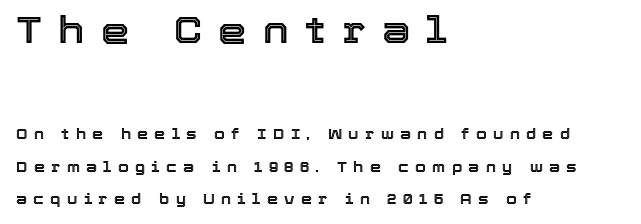
Q: Is the text italic (slanted)? A: No, it is upright.
Q: Is the text underlined? A: No.
Q: How is the paragraph aligned? A: Left-aligned.
Q: Is the spacing between letters normal or unusually wide? A: Unusually wide.
Q: Is the spacing between lines tight, normal or loose? A: Loose.
Q: Which block of text is set in a larger size, the first (top) or the second (bottom)? A: The first (top) one.
Q: Width (condensed, normal, or wide)? A: Normal.
Q: x-height? A: Medium.
Q: Monospaced? A: No.
